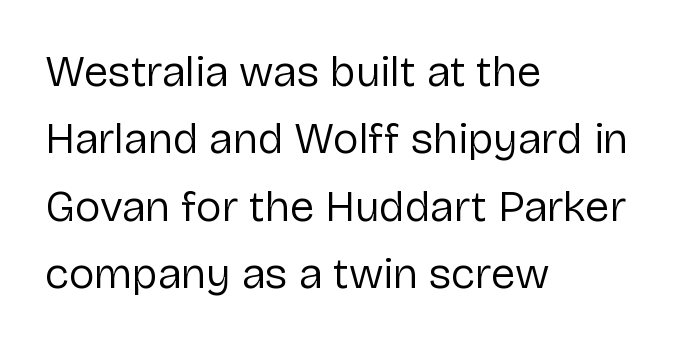
The image shows 44 px regular-weight sans-serif type, upright; set left-aligned, normal line spacing (1.53x), normal letter spacing, not underlined; low stroke contrast and a medium x-height.
